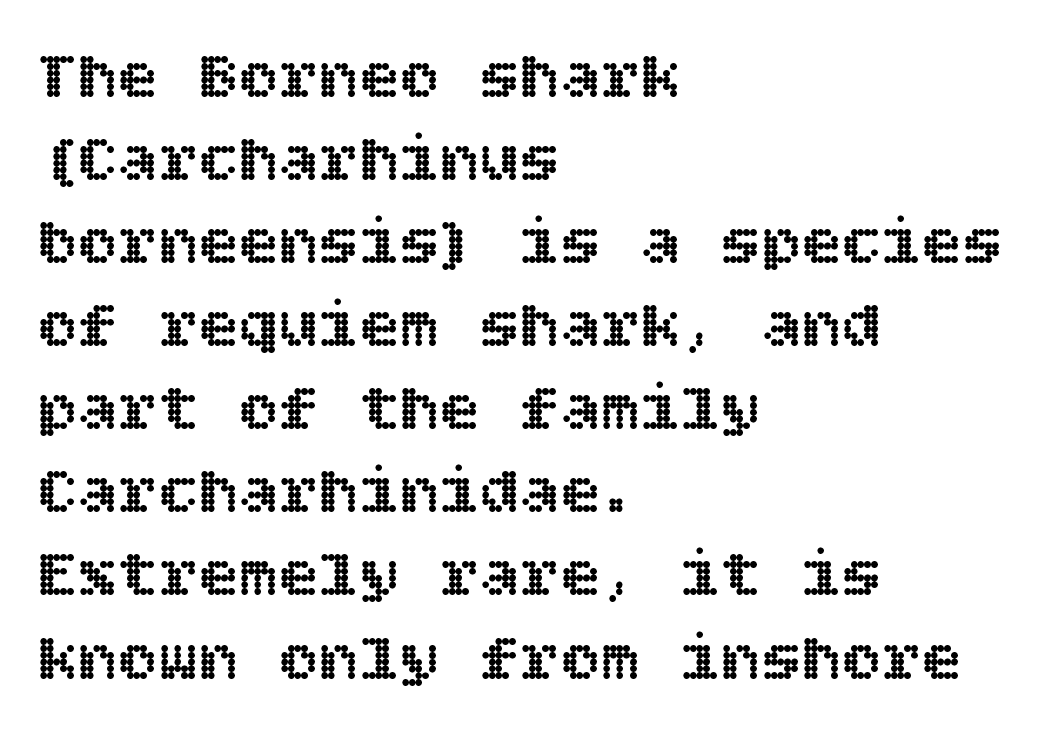
Q: Is the text italic (slanted)? A: No, it is upright.
Q: Is the text underlined? A: No.
Q: How is the paragraph aligned? A: Left-aligned.
Q: Is the spacing between letters normal or unusually wide? A: Normal.
Q: Width (condensed, normal, or wide)? A: Normal.
Q: x-height? A: Large.
